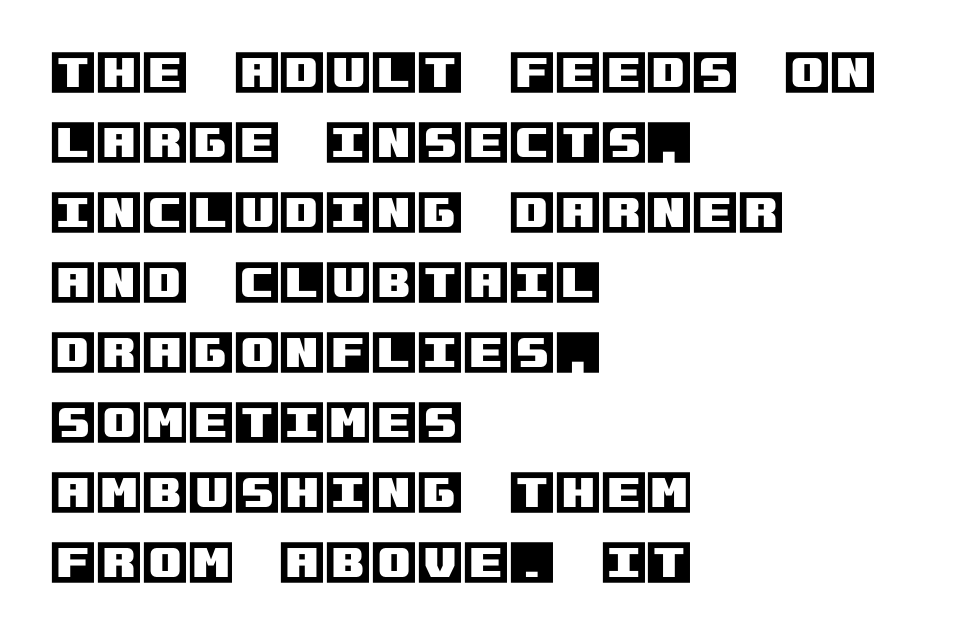
Q: Is the text italic (slanted)? A: No, it is upright.
Q: Is the text underlined? A: No.
Q: How is the paragraph aligned? A: Left-aligned.
Q: Is the spacing between letters normal or unusually wide? A: Normal.
Q: Is the spacing between lines tight, normal or loose? A: Normal.
Q: Width (condensed, normal, or wide)? A: Normal.
Q: x-height? A: Large.
